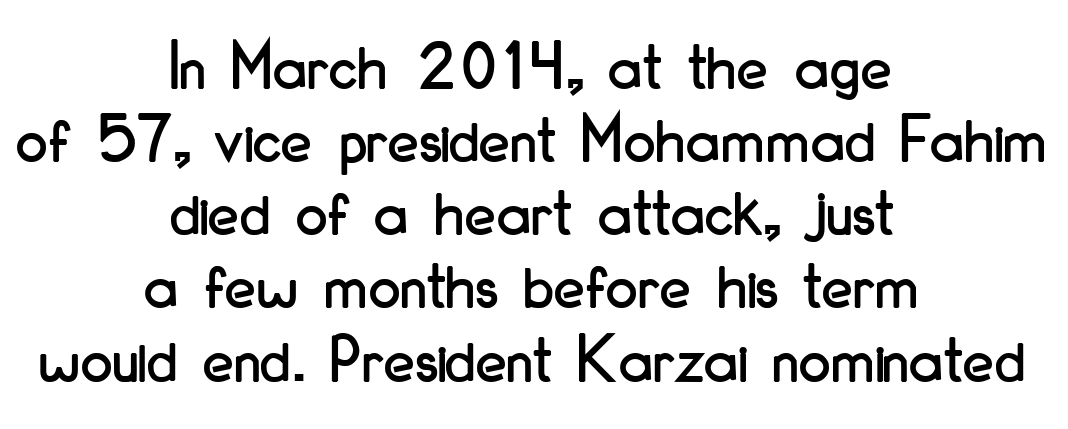
This rendering employs a face without finishing strokes, i.e., a sans-serif. The letters advance in unequal steps, a hallmark of proportional type. Teacher's note: observe the equal gaps on both sides — that is centered alignment. Every stem runs plumb, perpendicular to the baseline.
